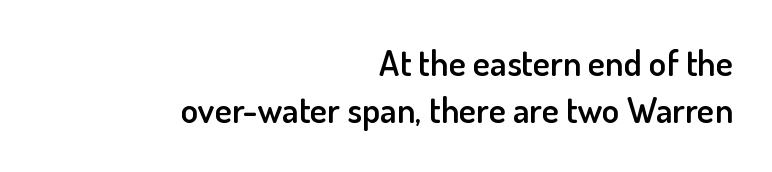
Q: Is the text bold? A: Semi-bold.
Q: Is the text italic (slanted)? A: No, it is upright.
Q: Is the typeface a serif or a sans-serif typeface? A: Sans-serif.
Q: Is the text underlined? A: No.
Q: How is the paragraph aligned? A: Right-aligned.
Q: Is the spacing between letters normal or unusually wide? A: Normal.
Q: Is the spacing between lines tight, normal or loose? A: Normal.
Q: Width (condensed, normal, or wide)? A: Normal.
Q: Stroke contrast? A: Low.
Q: x-height? A: Small.
Q: Monospaced? A: No.
